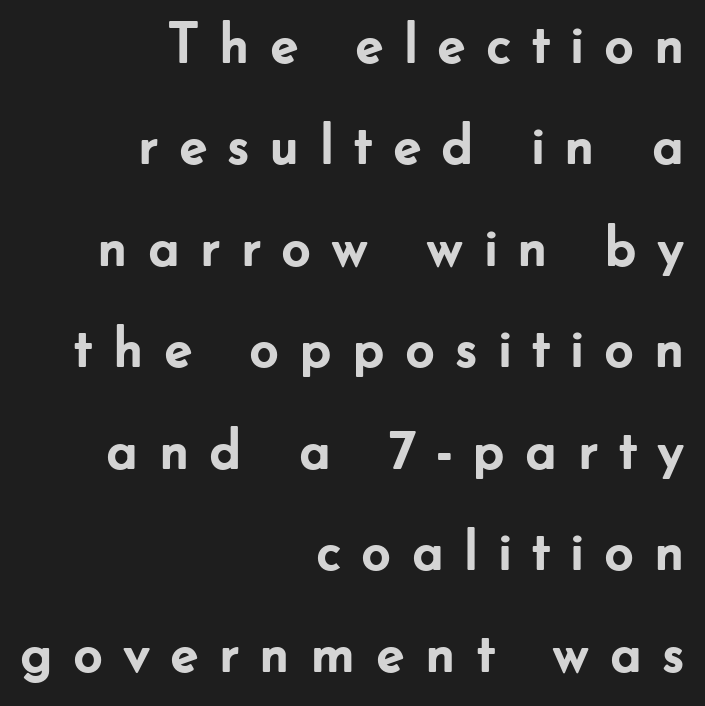
{"serif": "no", "italic": "no", "bold": "yes", "weight": "semibold", "width": "normal", "stroke_contrast": "low", "x_height": "small", "monospaced": "no", "underline": "no", "align": "right", "line_spacing_ratio": 1.75, "letter_spacing": "wide", "letter_spacing_em": 0.32, "glyph_px": 58}
